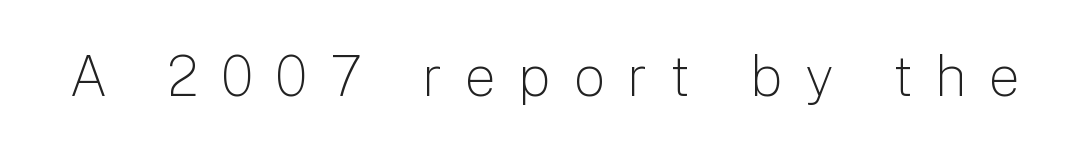
The image shows 56 px light sans-serif type, upright; set unusually wide letter spacing (+0.4 em), not underlined; low stroke contrast and a medium x-height.
